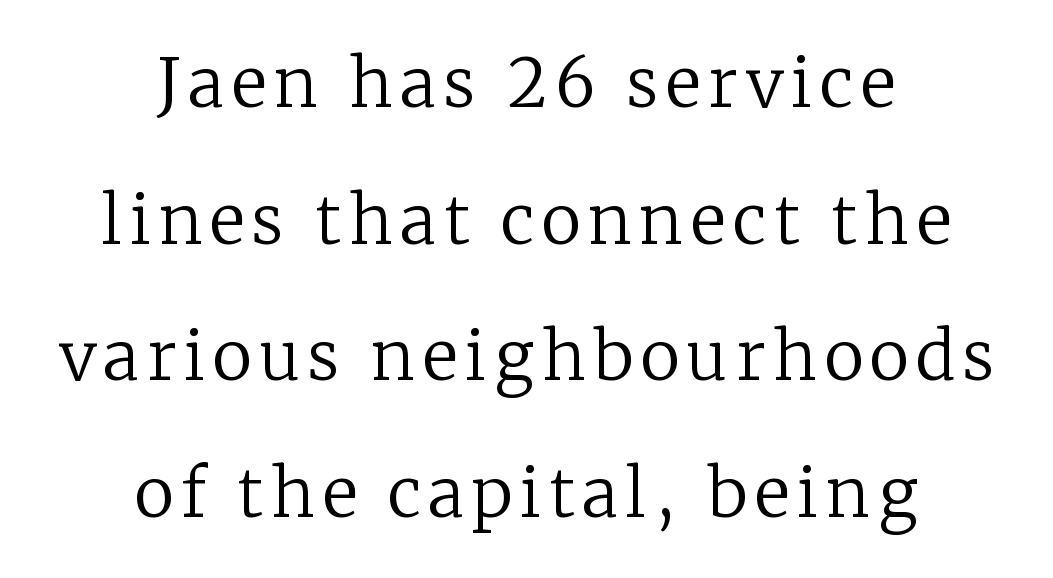
The image shows 67 px regular-weight serif type, upright; set centered, loose line spacing (2.04x), not underlined; low stroke contrast and a medium x-height.
